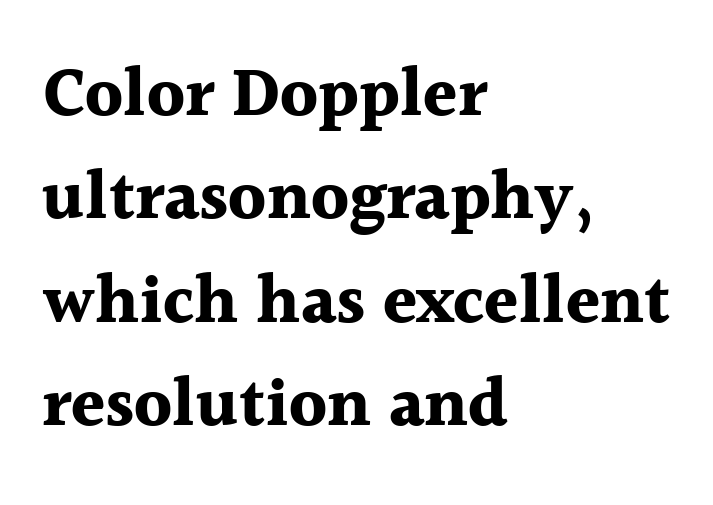
Q: Is the text bold? A: Yes.
Q: Is the text italic (slanted)? A: No, it is upright.
Q: Is the typeface a serif or a sans-serif typeface? A: Serif.
Q: Is the text underlined? A: No.
Q: How is the paragraph aligned? A: Left-aligned.
Q: Is the spacing between letters normal or unusually wide? A: Normal.
Q: Is the spacing between lines tight, normal or loose? A: Normal.
Q: Width (condensed, normal, or wide)? A: Normal.
Q: x-height? A: Medium.
Q: Monospaced? A: No.
